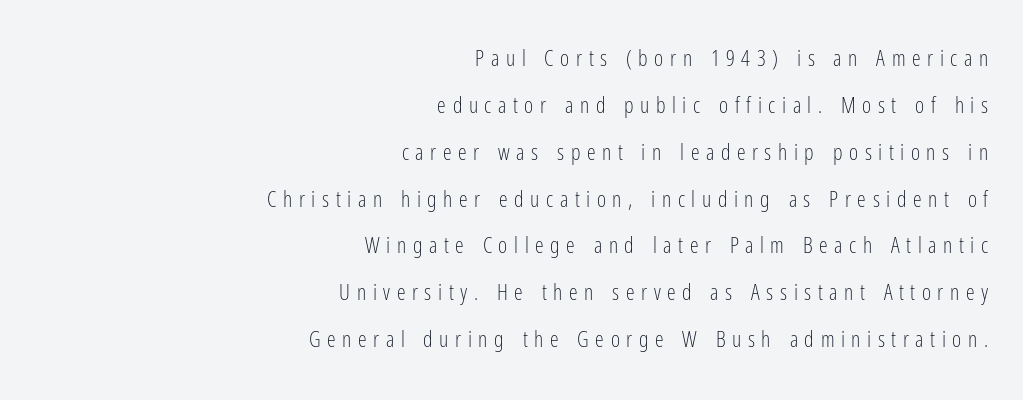
The image shows 22 px text type, upright; set right-aligned, loose line spacing (2.13x), unusually wide letter spacing (+0.3 em), not underlined.
